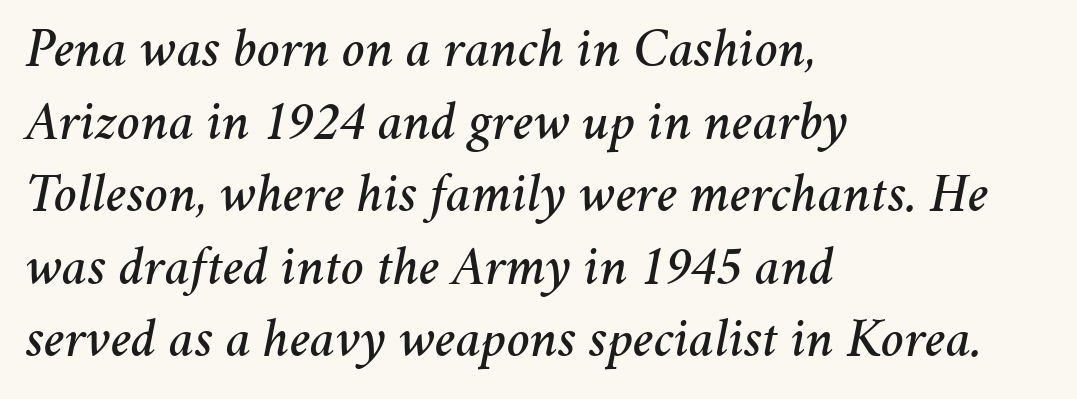
{"italic": "yes", "lean": "right", "slant_degrees": 11, "width": "normal", "stroke_contrast": "medium", "x_height": "medium", "monospaced": "no", "underline": "no", "align": "left", "line_spacing": "normal", "line_spacing_ratio": 1.32, "letter_spacing": "normal", "letter_spacing_em": 0.0, "glyph_px": 55}
